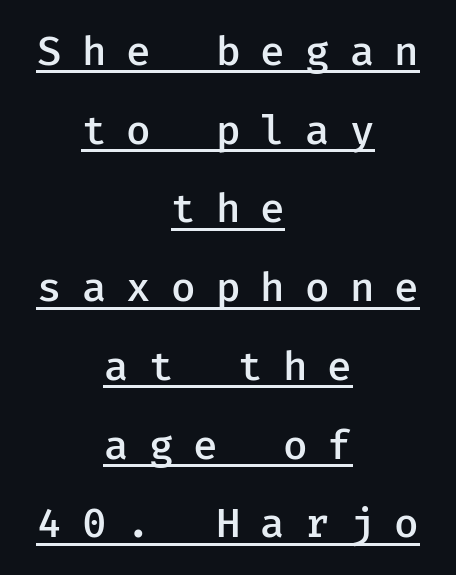
Typographic density is moderately raised because the face is semibold. Does a line run under the words? Yes, clearly. The rendering positions every line midway between the sides. Ordinary non-slanted type is in use. Does the type have serifs? No, each stem ends abruptly.
